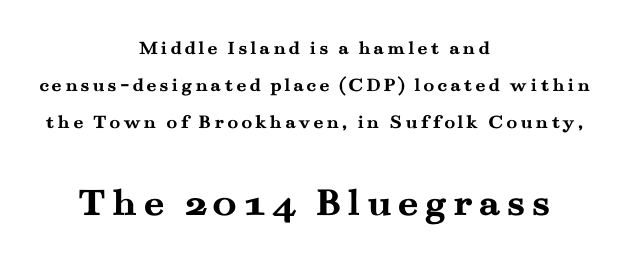
The space beneath each line is pristine and unruled. Nope, not italic — everything's standing straight. Each line is balanced around a shared central axis. Caption: bold face, heavy strokes. These lines are rendered in a variable-pitch font. Compare the two chunks: the lower has the greater cap height.
